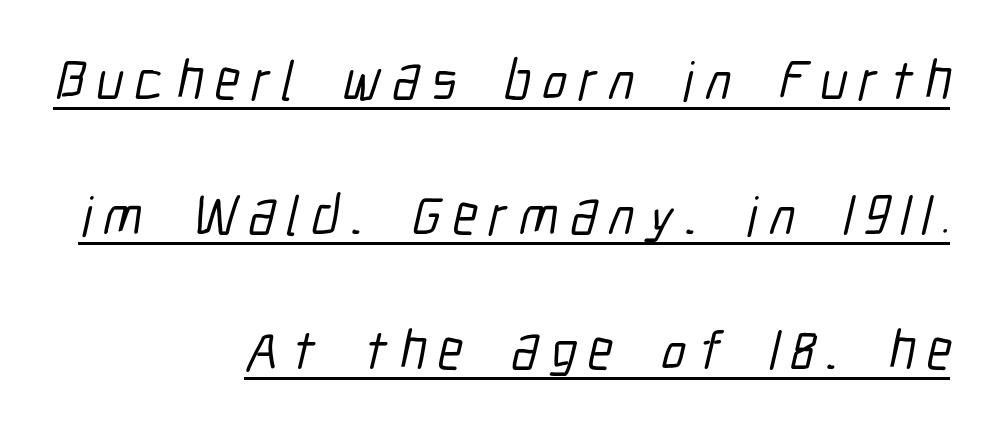
Q: Is the typeface a serif or a sans-serif typeface? A: Sans-serif.
Q: Is the text underlined? A: Yes.
Q: How is the paragraph aligned? A: Right-aligned.
Q: Is the spacing between letters normal or unusually wide? A: Unusually wide.
Q: Is the spacing between lines tight, normal or loose? A: Loose.
Q: Width (condensed, normal, or wide)? A: Condensed.
Q: Stroke contrast? A: Low.
Q: x-height? A: Medium.
Q: Monospaced? A: No.
